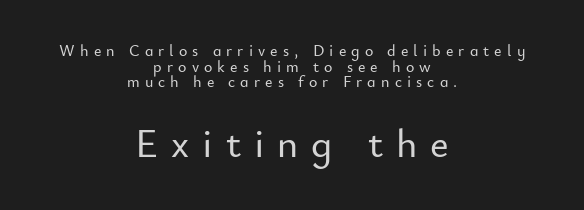
Size contrast runs from small at the top to large at the bottom. A typesetter would call this leading minimal, almost set solid. A typesetter would call this proportional, since set widths differ per character. To sum up the face: it is a sans, with no serifs. Alignment: centered.
